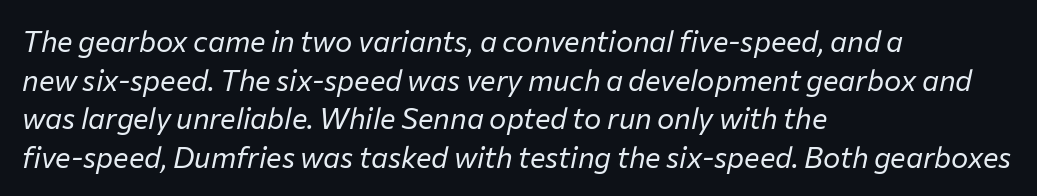
The image shows 29 px regular-weight type, italic (leaning right); set left-aligned, normal line spacing (1.33x), normal letter spacing, not underlined; low stroke contrast and a medium x-height.
